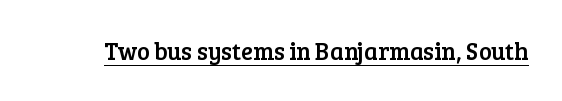
Q: Is the text italic (slanted)? A: No, it is upright.
Q: Is the text underlined? A: Yes.
Q: Is the spacing between letters normal or unusually wide? A: Normal.
